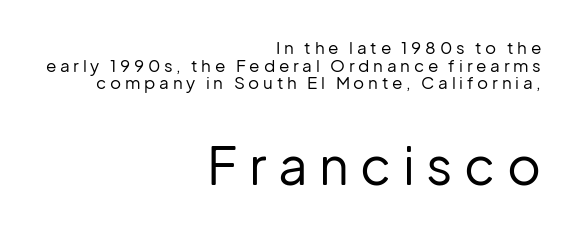
{"serif": "no", "italic": "no", "bold": "no", "weight": "regular", "width": "normal", "stroke_contrast": "low", "x_height": "medium", "monospaced": "no", "underline": "no", "align": "right", "line_spacing": "tight", "line_spacing_ratio": 1.04, "letter_spacing": "wide", "letter_spacing_em": 0.22, "larger_block": "second", "size_ratio": 3.06, "glyph_px": 52}
